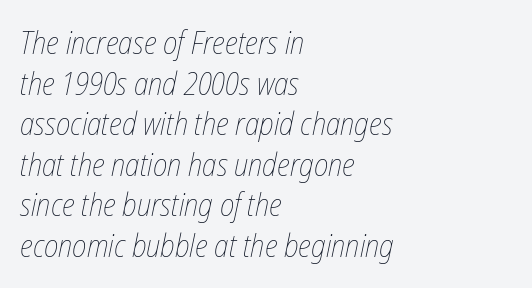
Q: Is the text bold? A: No.
Q: Is the text italic (slanted)? A: Yes, it leans right by about 12 degrees.
Q: Is the text underlined? A: No.
Q: How is the paragraph aligned? A: Left-aligned.
Q: Is the spacing between letters normal or unusually wide? A: Normal.
Q: Is the spacing between lines tight, normal or loose? A: Normal.
Q: Width (condensed, normal, or wide)? A: Condensed.
Q: Stroke contrast? A: Low.
Q: x-height? A: Medium.
Q: Monospaced? A: No.
